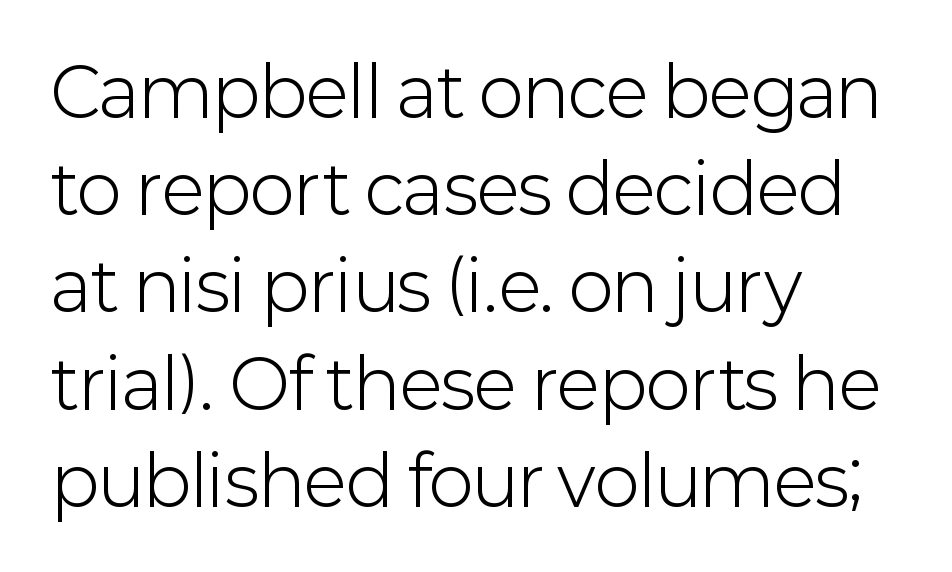
Q: Is the text bold? A: No.
Q: Is the text italic (slanted)? A: No, it is upright.
Q: Is the typeface a serif or a sans-serif typeface? A: Sans-serif.
Q: Is the text underlined? A: No.
Q: How is the paragraph aligned? A: Left-aligned.
Q: Is the spacing between letters normal or unusually wide? A: Normal.
Q: Is the spacing between lines tight, normal or loose? A: Normal.
Q: Width (condensed, normal, or wide)? A: Normal.
Q: Stroke contrast? A: Low.
Q: x-height? A: Medium.
Q: Monospaced? A: No.
